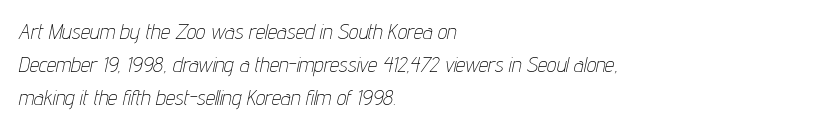
Q: Is the text bold? A: No.
Q: Is the text italic (slanted)? A: Yes, it leans right by about 12 degrees.
Q: Is the text underlined? A: No.
Q: How is the paragraph aligned? A: Left-aligned.
Q: Is the spacing between letters normal or unusually wide? A: Normal.
Q: Is the spacing between lines tight, normal or loose? A: Normal.
